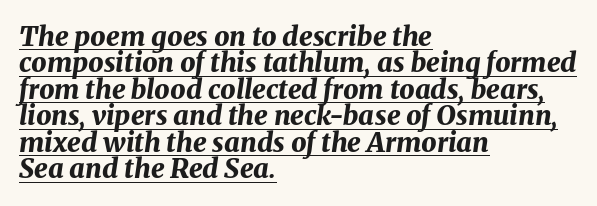
The image shows 27 px bold type, italic (leaning right); set left-aligned, tight line spacing (0.98x), normal letter spacing, underlined.
